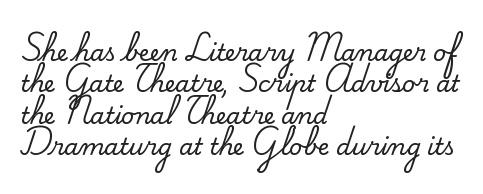
Q: Is the text italic (slanted)? A: Yes.
Q: Is the text underlined? A: No.
Q: How is the paragraph aligned? A: Left-aligned.
Q: Is the spacing between letters normal or unusually wide? A: Normal.
Q: Is the spacing between lines tight, normal or loose? A: Normal.
